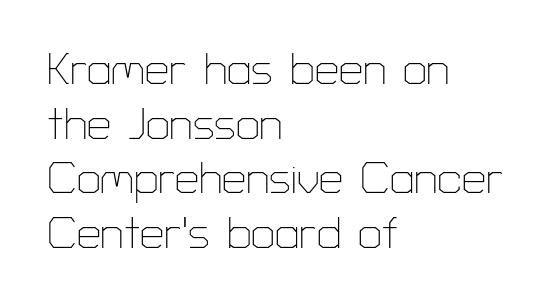
The image shows 43 px thin sans-serif type, upright; set left-aligned, normal line spacing (1.27x), normal letter spacing, not underlined; low stroke contrast and a medium x-height.
